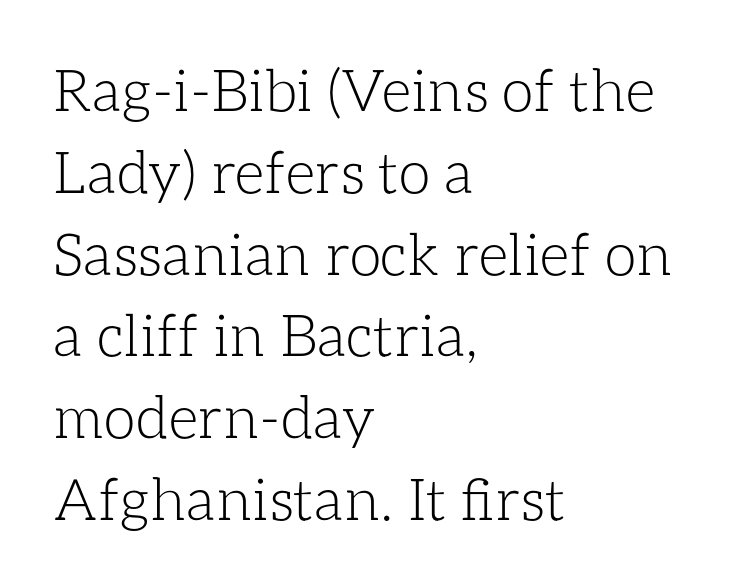
Q: Is the text bold? A: No.
Q: Is the text italic (slanted)? A: No, it is upright.
Q: Is the text underlined? A: No.
Q: How is the paragraph aligned? A: Left-aligned.
Q: Is the spacing between letters normal or unusually wide? A: Normal.
Q: Is the spacing between lines tight, normal or loose? A: Normal.
Q: Width (condensed, normal, or wide)? A: Normal.
Q: Stroke contrast? A: Low.
Q: x-height? A: Medium.
Q: Monospaced? A: No.
